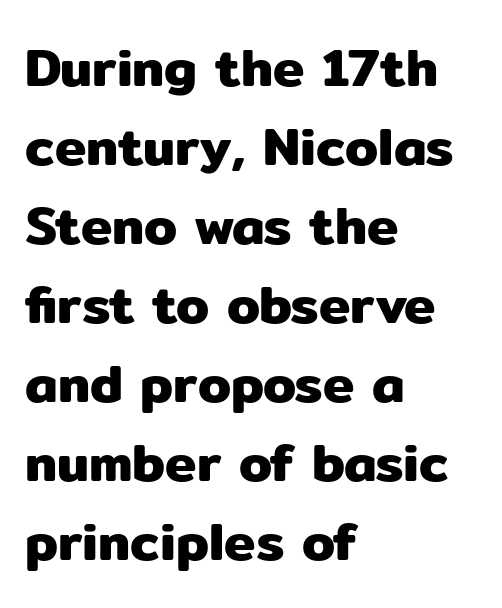
{"serif": "no", "italic": "no", "width": "normal", "stroke_contrast": "low", "x_height": "medium", "monospaced": "no", "underline": "no", "align": "left", "line_spacing": "normal", "line_spacing_ratio": 1.49, "letter_spacing": "normal", "letter_spacing_em": 0.0, "glyph_px": 53}
